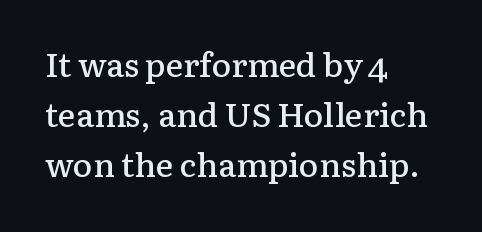
{"serif": "yes", "italic": "no", "bold": "semi", "weight": "semibold", "width": "normal", "stroke_contrast": "low", "x_height": "medium", "monospaced": "no", "underline": "no", "align": "left", "line_spacing": "normal", "line_spacing_ratio": 1.52, "letter_spacing": "normal", "letter_spacing_em": 0.0, "glyph_px": 33}
